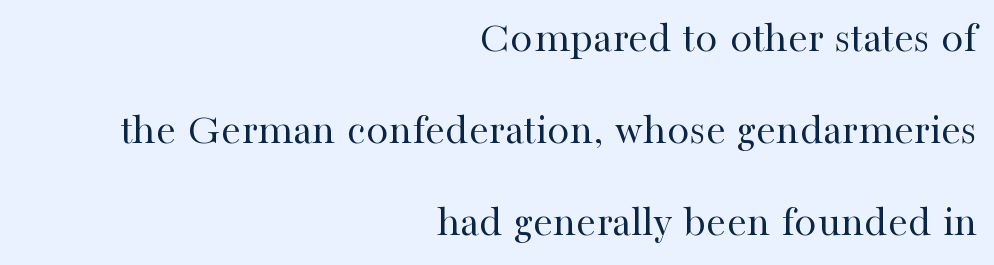
The image shows 45 px regular-weight serif type, upright; set right-aligned, loose line spacing (2.05x), normal letter spacing, not underlined; high stroke contrast and a medium x-height.
